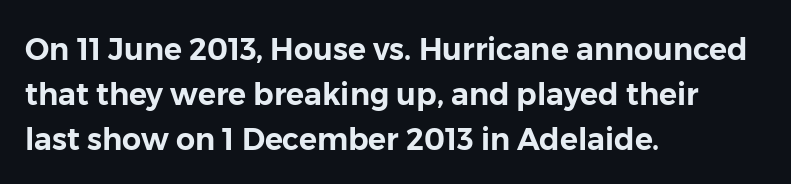
{"serif": "no", "italic": "no", "width": "normal", "stroke_contrast": "low", "x_height": "medium", "monospaced": "no", "underline": "no", "align": "left", "line_spacing": "normal", "line_spacing_ratio": 1.5, "letter_spacing": "normal", "letter_spacing_em": 0.0, "glyph_px": 30}
